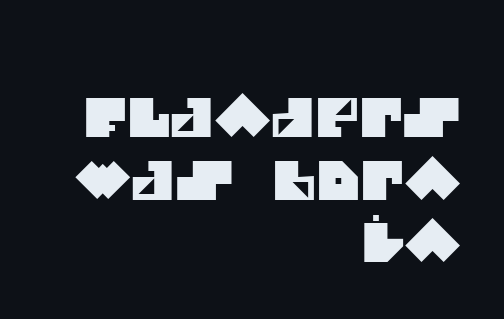
{"serif": "no", "width": "normal", "stroke_contrast": "medium", "x_height": "large", "monospaced": "no", "underline": "no", "align": "right", "line_spacing_ratio": 1.18, "letter_spacing": "normal", "letter_spacing_em": 0.0, "glyph_px": 53}
